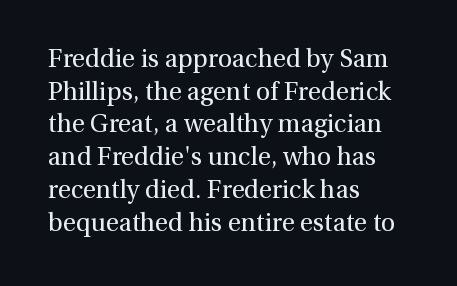
What's the leading like? Ordinary, nothing unusual. The passage shown has conventional tracking throughout. The typography opts for an upright posture over an oblique one. The passage is arranged the way most books set body copy — flush left.
